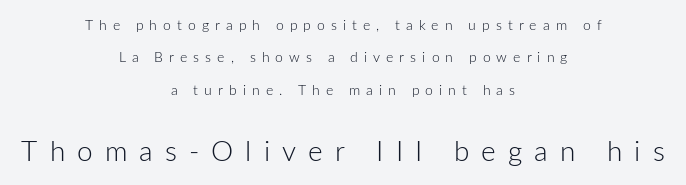
The image shows 28 px light sans-serif type, upright; set centered, loose line spacing (2.32x), unusually wide letter spacing (+0.43 em), not underlined; the second (bottom) block is 2.0x larger; low stroke contrast and a medium x-height.
